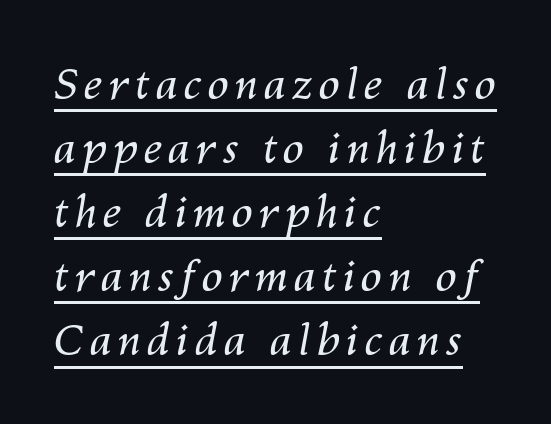
Q: Is the text bold? A: No.
Q: Is the text italic (slanted)? A: Yes, it leans right by about 10 degrees.
Q: Is the text underlined? A: Yes.
Q: How is the paragraph aligned? A: Left-aligned.
Q: Is the spacing between lines tight, normal or loose? A: Normal.
Q: Width (condensed, normal, or wide)? A: Normal.
Q: Stroke contrast? A: Medium.
Q: x-height? A: Medium.
Q: Monospaced? A: No.
